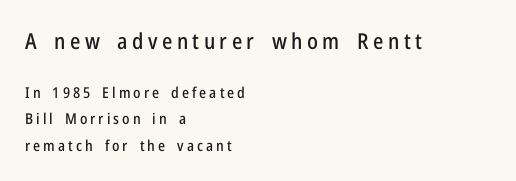
Q: Is the text italic (slanted)? A: No, it is upright.
Q: Is the text underlined? A: No.
Q: How is the paragraph aligned? A: Left-aligned.
Q: Is the spacing between letters normal or unusually wide? A: Unusually wide.
Q: Which block of text is set in a larger size, the first (top) or the second (bottom)? A: The first (top) one.
